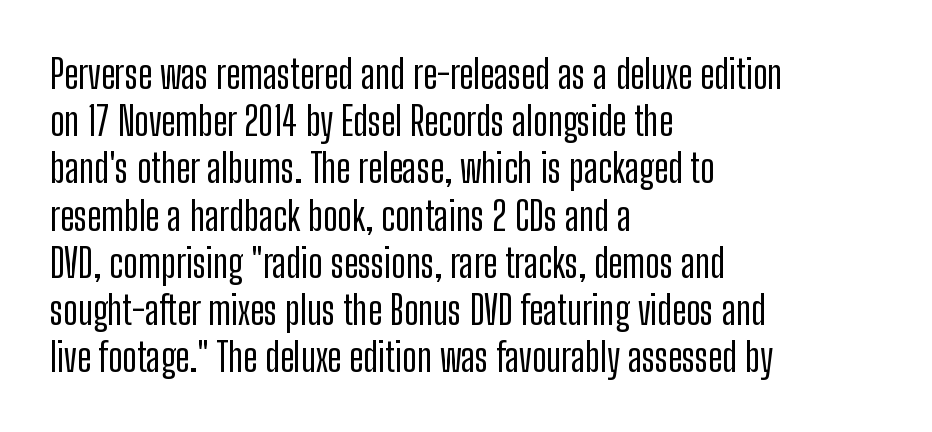
The specimen omits any rule beneath the text block's lines. Examine the stroke ends and you'll find no serifs. Line starts are locked; line ends wander. This is the regular roman posture of the typeface.
